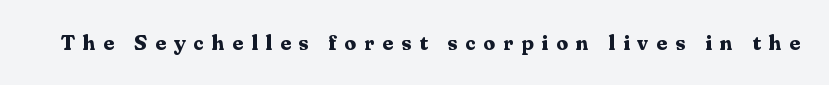
The image shows 21 px bold type, upright; set unusually wide letter spacing (+0.38 em), not underlined.
